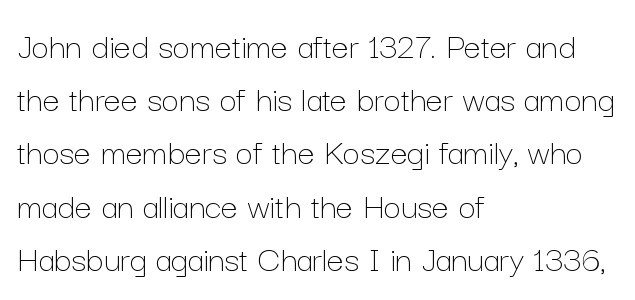
{"italic": "no", "bold": "no", "weight": "thin", "width": "normal", "stroke_contrast": "low", "x_height": "medium", "monospaced": "no", "underline": "no", "align": "left", "line_spacing": "normal", "line_spacing_ratio": 1.4, "letter_spacing": "normal", "letter_spacing_em": 0.0, "glyph_px": 38}
